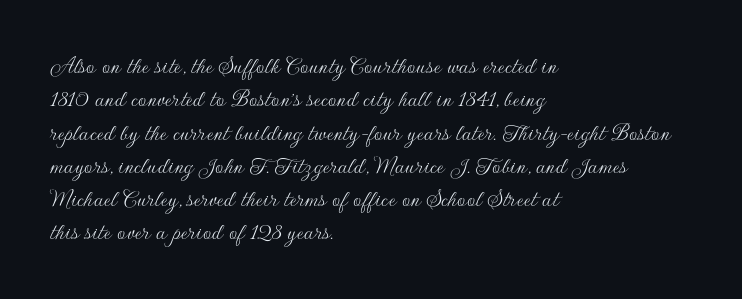
Q: Is the text bold? A: No.
Q: Is the text italic (slanted)? A: Yes.
Q: Is the text underlined? A: No.
Q: How is the paragraph aligned? A: Left-aligned.
Q: Is the spacing between letters normal or unusually wide? A: Normal.
Q: Is the spacing between lines tight, normal or loose? A: Normal.
